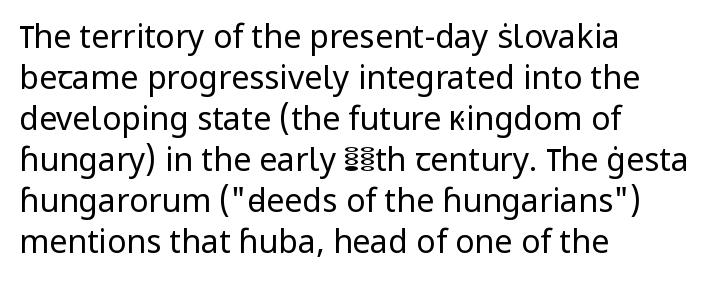
This sample is left-justified, so line endings fall wherever the words run out. Clear beneath every line of the passage. Regular leading. The letterforms sit shoulder to shoulder at normal distance. You could not count columns in this text — the font is proportionally spaced.
